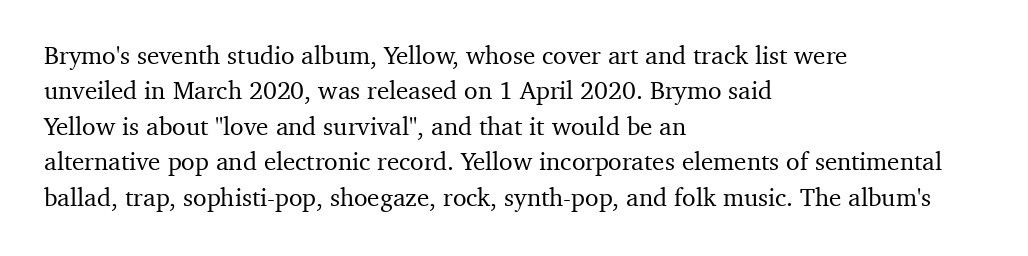
{"italic": "no", "underline": "no", "align": "left", "line_spacing": "normal", "line_spacing_ratio": 1.42, "letter_spacing": "normal", "letter_spacing_em": 0.0, "glyph_px": 25}
